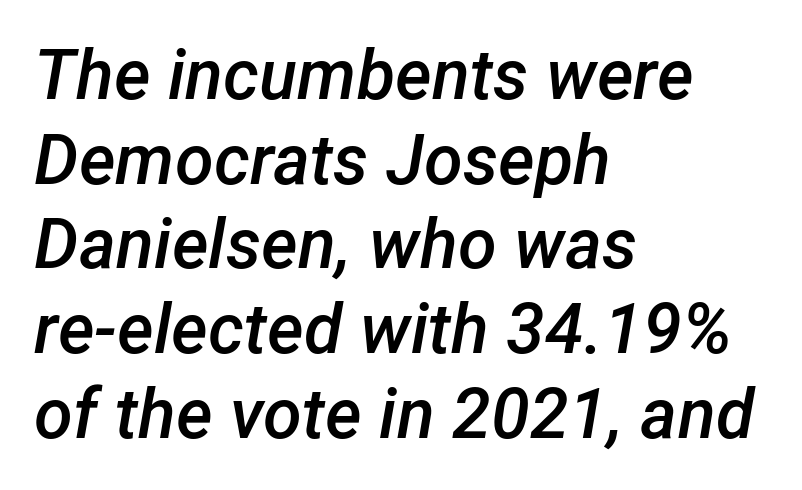
{"italic": "yes", "lean": "right", "slant_degrees": 12, "bold": "semi", "weight": "semibold", "width": "normal", "stroke_contrast": "low", "x_height": "medium", "monospaced": "no", "underline": "no", "align": "left", "line_spacing_ratio": 1.21, "letter_spacing": "normal", "letter_spacing_em": 0.0, "glyph_px": 70}
